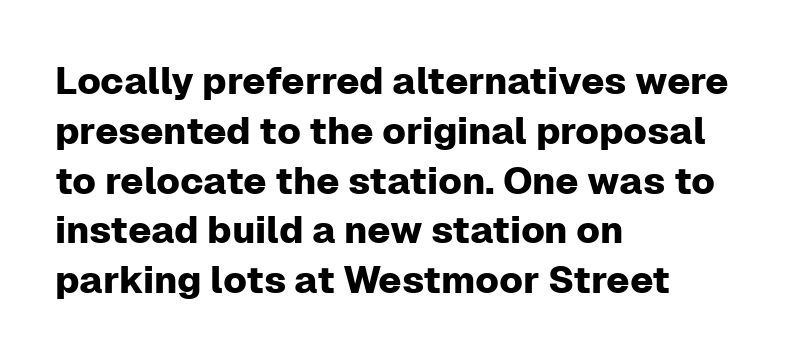
{"serif": "no", "italic": "no", "width": "normal", "stroke_contrast": "low", "x_height": "medium", "monospaced": "no", "underline": "no", "align": "left", "line_spacing": "normal", "line_spacing_ratio": 1.31, "letter_spacing": "normal", "letter_spacing_em": 0.0, "glyph_px": 38}
